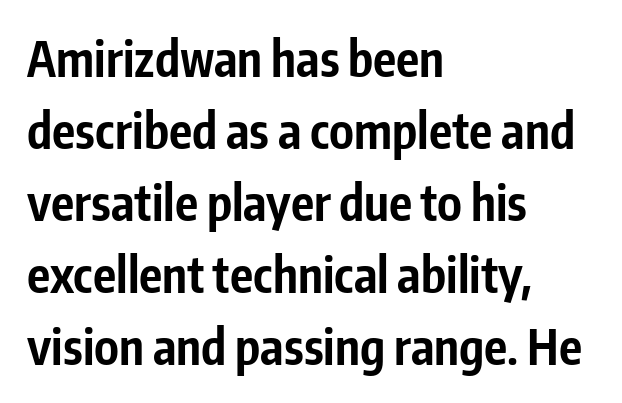
The image shows 48 px bold, condensed sans-serif type, upright; set left-aligned, normal line spacing (1.5x), normal letter spacing, not underlined; low stroke contrast and a medium x-height.
